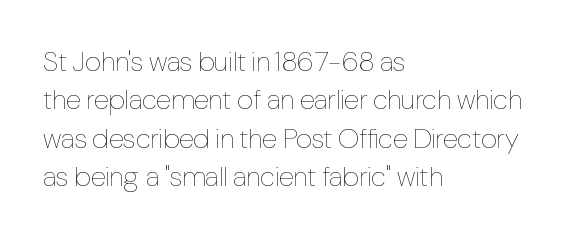
{"italic": "no", "bold": "no", "weight": "thin", "width": "condensed", "stroke_contrast": "low", "x_height": "medium", "monospaced": "no", "underline": "no", "align": "left", "line_spacing": "normal", "line_spacing_ratio": 1.37, "letter_spacing": "normal", "letter_spacing_em": 0.0, "glyph_px": 28}
